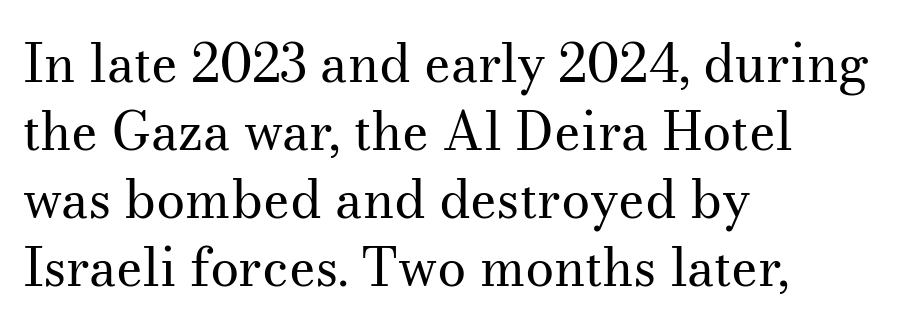
Q: Is the text bold? A: No.
Q: Is the text italic (slanted)? A: No, it is upright.
Q: Is the typeface a serif or a sans-serif typeface? A: Serif.
Q: Is the text underlined? A: No.
Q: How is the paragraph aligned? A: Left-aligned.
Q: Is the spacing between letters normal or unusually wide? A: Normal.
Q: Is the spacing between lines tight, normal or loose? A: Normal.
Q: Width (condensed, normal, or wide)? A: Normal.
Q: Stroke contrast? A: Medium.
Q: x-height? A: Small.
Q: Monospaced? A: No.
